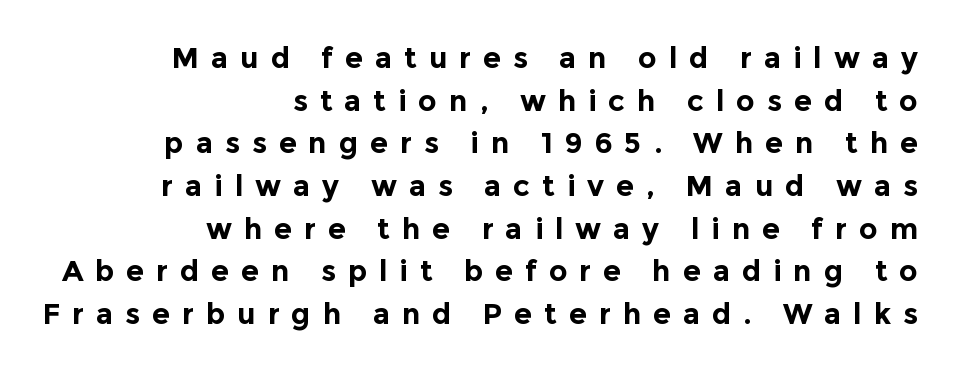
Q: Is the text bold? A: Yes.
Q: Is the text italic (slanted)? A: No, it is upright.
Q: Is the typeface a serif or a sans-serif typeface? A: Sans-serif.
Q: Is the text underlined? A: No.
Q: How is the paragraph aligned? A: Right-aligned.
Q: Is the spacing between letters normal or unusually wide? A: Unusually wide.
Q: Is the spacing between lines tight, normal or loose? A: Normal.
Q: Width (condensed, normal, or wide)? A: Normal.
Q: x-height? A: Medium.
Q: Monospaced? A: No.
